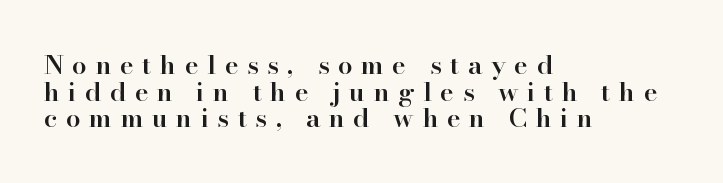
Q: Is the text bold? A: Semi-bold.
Q: Is the text italic (slanted)? A: No, it is upright.
Q: Is the text underlined? A: No.
Q: How is the paragraph aligned? A: Left-aligned.
Q: Is the spacing between letters normal or unusually wide? A: Unusually wide.
Q: Is the spacing between lines tight, normal or loose? A: Tight.
